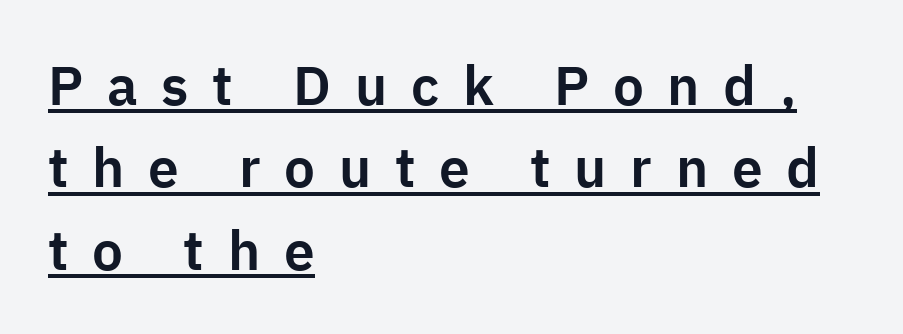
The image shows 55 px sans-serif type, upright; set left-aligned, normal line spacing (1.5x), unusually wide letter spacing (+0.43 em), underlined; low stroke contrast and a medium x-height.
